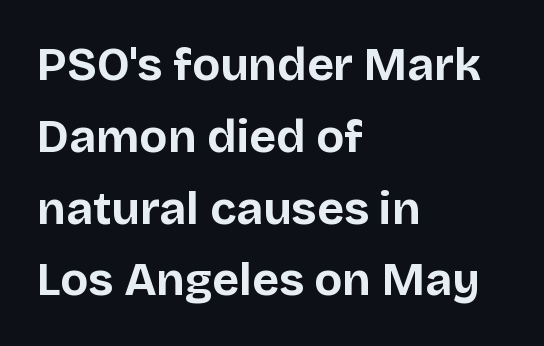
The image shows 46 px bold sans-serif type, upright; set left-aligned, normal line spacing (1.56x), normal letter spacing, not underlined; low stroke contrast and a large x-height.
